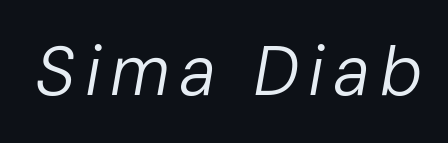
Each row of text sits above clean, open space. Italic? Definitely — the glyphs are oblique. Is this a fixed-width face? No — the glyphs have proportional, varying widths. Nothing heavy about these letters — not bold at all.
